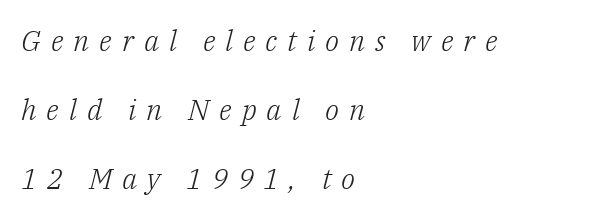
The image shows 29 px light serif type, italic (leaning right); set left-aligned, loose line spacing (2.38x), unusually wide letter spacing (+0.34 em), not underlined; low stroke contrast and a medium x-height.
